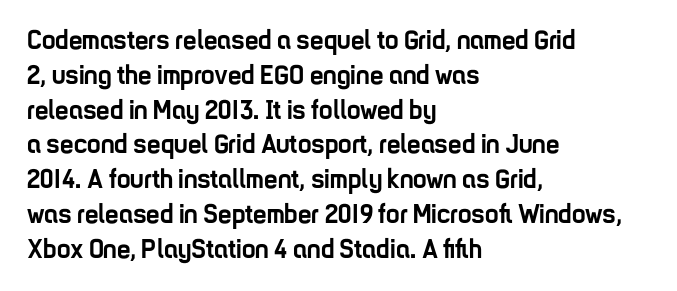
The image shows 27 px bold type, upright; set left-aligned, normal line spacing (1.29x), normal letter spacing, not underlined.
